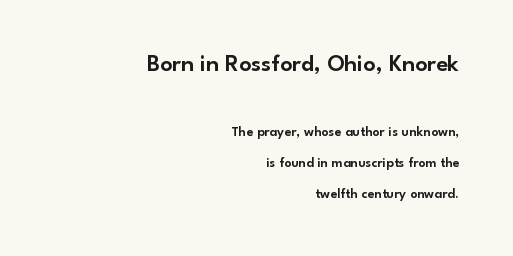
{"italic": "no", "underline": "no", "align": "right", "line_spacing": "loose", "line_spacing_ratio": 2.2, "letter_spacing": "normal", "letter_spacing_em": 0.0, "larger_block": "first", "size_ratio": 1.71, "glyph_px": 24}
